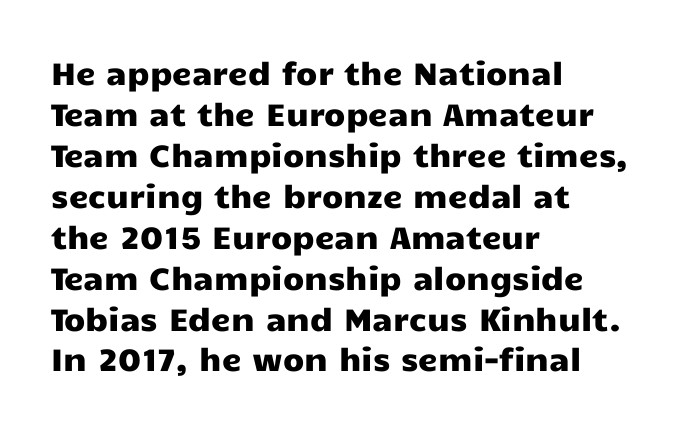
The image shows 31 px wide sans-serif type, upright; set left-aligned, normal line spacing (1.32x), normal letter spacing, not underlined; low stroke contrast and a medium x-height.
